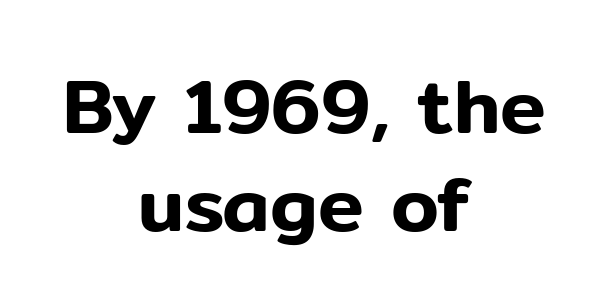
Q: Is the text italic (slanted)? A: No, it is upright.
Q: Is the typeface a serif or a sans-serif typeface? A: Sans-serif.
Q: Is the text underlined? A: No.
Q: How is the paragraph aligned? A: Centered.
Q: Is the spacing between letters normal or unusually wide? A: Normal.
Q: Is the spacing between lines tight, normal or loose? A: Normal.
Q: Width (condensed, normal, or wide)? A: Normal.
Q: Stroke contrast? A: Low.
Q: x-height? A: Medium.
Q: Monospaced? A: No.
